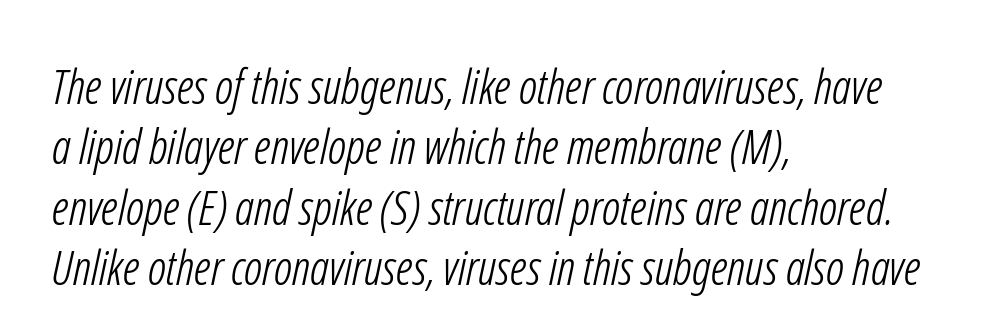
The image shows 48 px light, condensed sans-serif type; set left-aligned, normal line spacing (1.26x), normal letter spacing, not underlined; low stroke contrast and a medium x-height.
